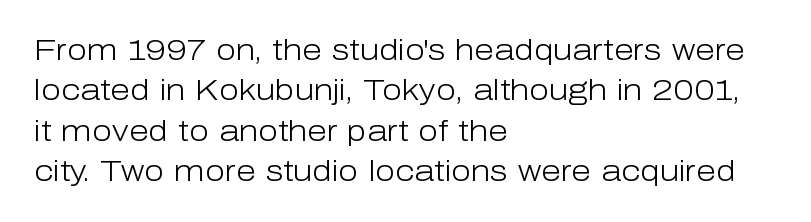
{"serif": "no", "italic": "no", "bold": "no", "weight": "light", "width": "normal", "stroke_contrast": "low", "x_height": "medium", "monospaced": "no", "underline": "no", "align": "left", "line_spacing": "normal", "line_spacing_ratio": 1.39, "letter_spacing": "normal", "letter_spacing_em": 0.0, "glyph_px": 29}
